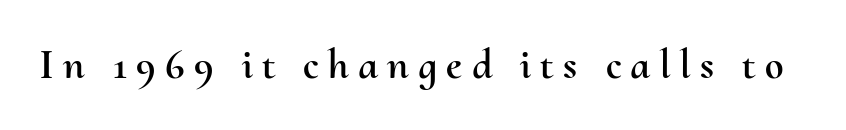
The image shows 42 px text type, upright; set unusually wide letter spacing (+0.22 em), not underlined; medium stroke contrast and a small x-height.
